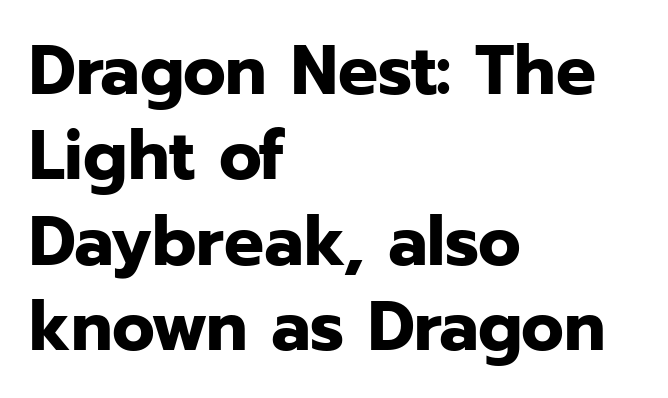
{"serif": "no", "italic": "no", "bold": "yes", "weight": "bold", "width": "normal", "stroke_contrast": "low", "x_height": "medium", "monospaced": "no", "underline": "no", "align": "left", "line_spacing_ratio": 1.22, "letter_spacing": "normal", "letter_spacing_em": 0.0, "glyph_px": 70}
